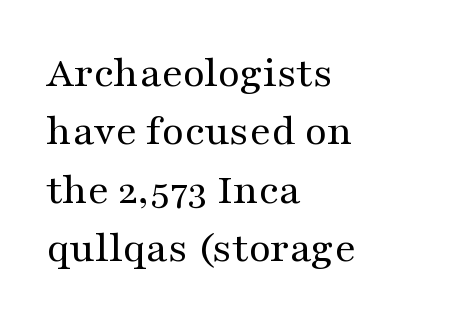
Q: Is the text bold? A: No.
Q: Is the text italic (slanted)? A: No, it is upright.
Q: Is the typeface a serif or a sans-serif typeface? A: Serif.
Q: Is the text underlined? A: No.
Q: How is the paragraph aligned? A: Left-aligned.
Q: Is the spacing between letters normal or unusually wide? A: Normal.
Q: Is the spacing between lines tight, normal or loose? A: Normal.
Q: Width (condensed, normal, or wide)? A: Wide.
Q: Stroke contrast? A: Medium.
Q: x-height? A: Medium.
Q: Monospaced? A: No.
